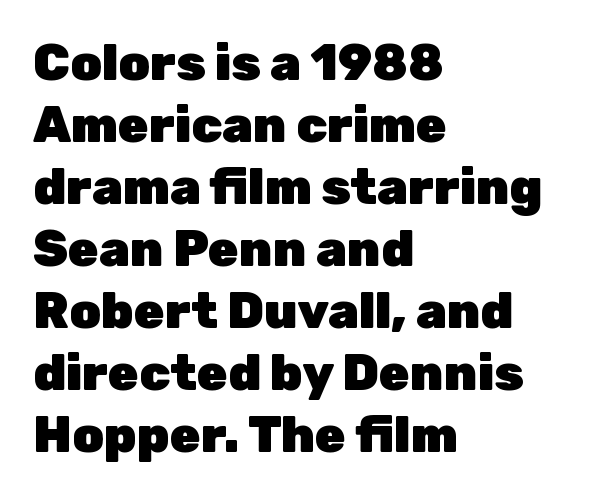
These words are printed bold, with thick strokes throughout. A typesetter would call this proportional, since set widths differ per character. Bare-footed words on every line. The rendering shows plain stroke endings on the letterforms — a sans-serif design.
